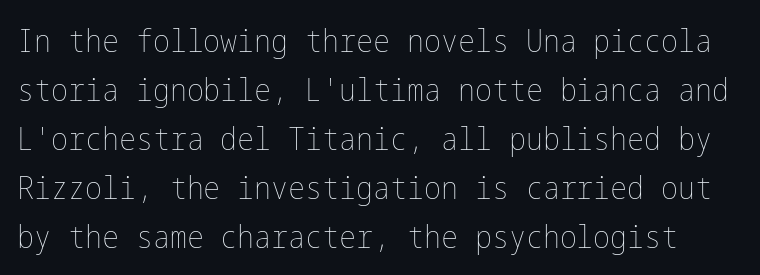
Q: Is the text bold? A: No.
Q: Is the text italic (slanted)? A: No, it is upright.
Q: Is the text underlined? A: No.
Q: Is the spacing between letters normal or unusually wide? A: Normal.
Q: Is the spacing between lines tight, normal or loose? A: Normal.
Q: Width (condensed, normal, or wide)? A: Condensed.
Q: Stroke contrast? A: Low.
Q: x-height? A: Medium.
